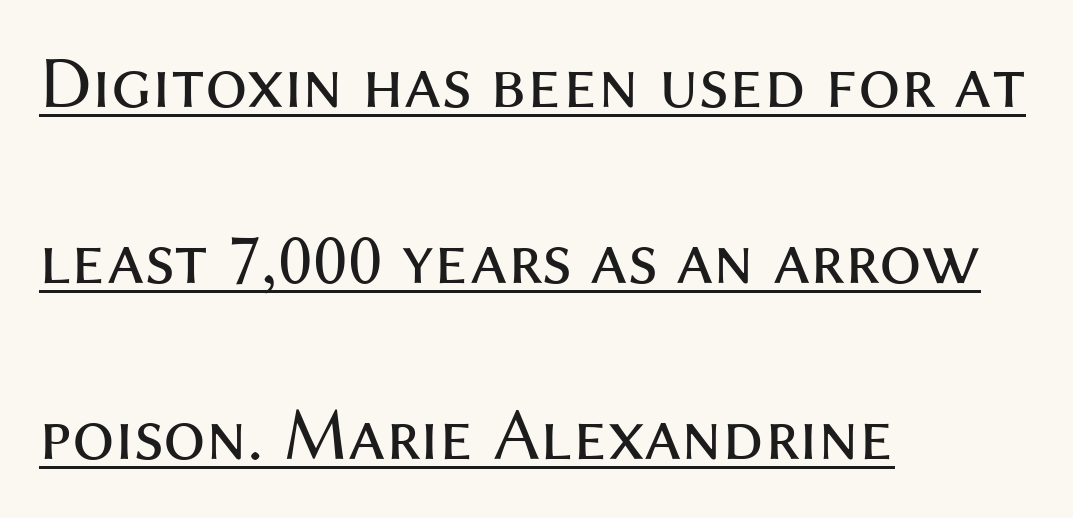
Every character sits straight up, as roman type does. Is the letter spacing exaggerated? No — it looks like the ordinary default. Weight: not bold — regular or lighter. Which margin do the lines hug? The left one — the right edge is uneven. A baseline rule has been typeset under these characters.
